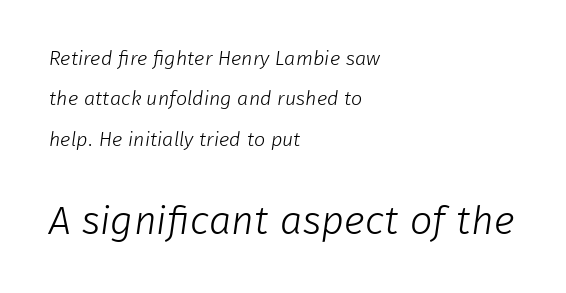
{"serif": "no", "bold": "no", "weight": "light", "width": "normal", "stroke_contrast": "low", "x_height": "medium", "monospaced": "no", "underline": "no", "align": "left", "line_spacing": "loose", "line_spacing_ratio": 2.02, "letter_spacing": "normal", "letter_spacing_em": 0.0, "larger_block": "second", "size_ratio": 2.0, "glyph_px": 40}
